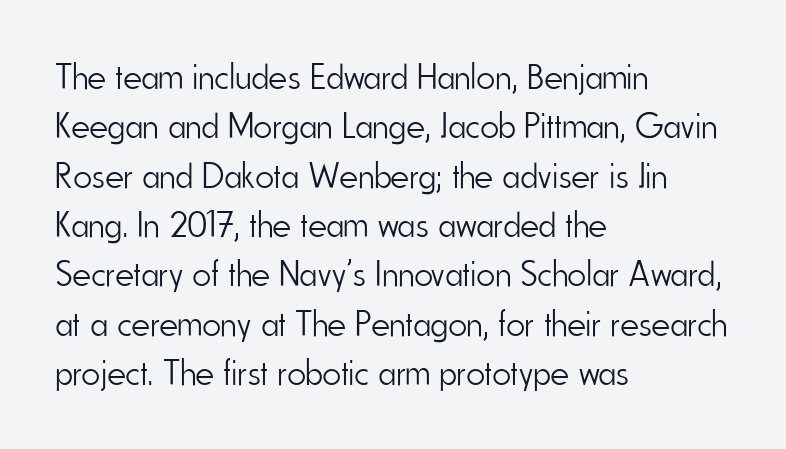
These lines were composed using upright roman letters. Regarding serifs, this sample does without them. The glyphs are unaccompanied by any horizontal stroke below them. Unbolded letterforms with no extra heft.
